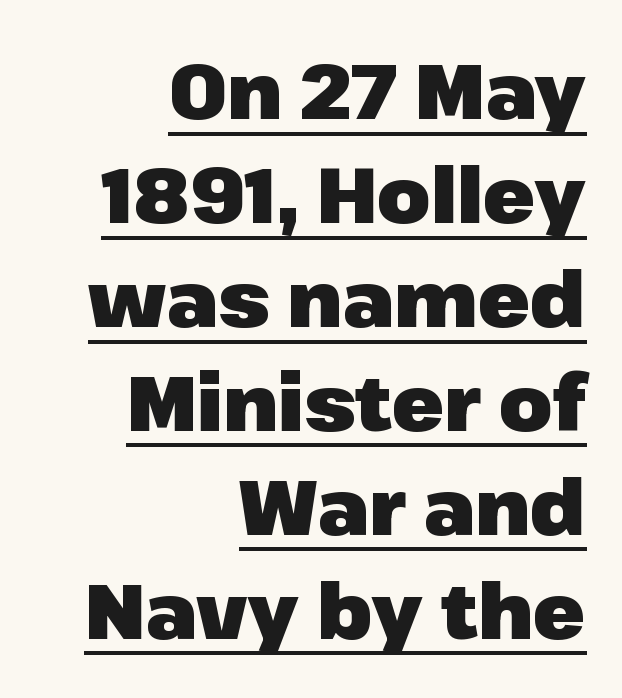
Style check: upright. Check where the strokes stop: nothing finishes them off — pure sans. These lines carry a lot of weight — the face is fully bold. Reading down the block, your eye finds every line finishing at a fixed right position.
